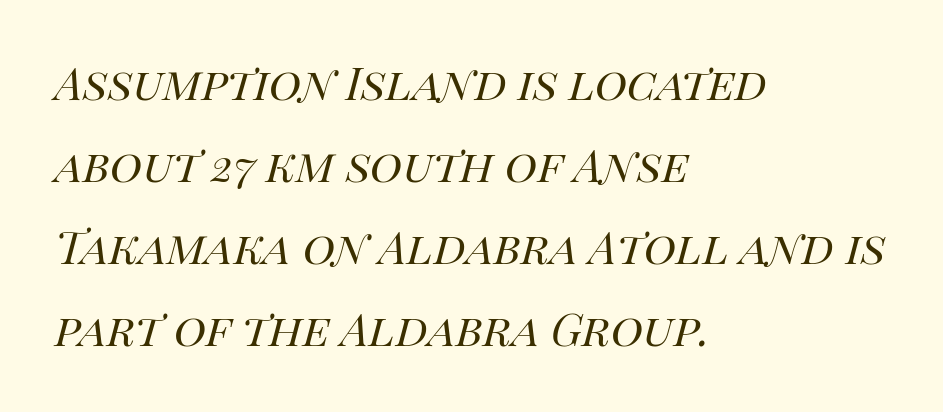
Q: Is the text bold? A: No.
Q: Is the text italic (slanted)? A: Yes, it leans right by about 14 degrees.
Q: Is the text underlined? A: No.
Q: How is the paragraph aligned? A: Left-aligned.
Q: Is the spacing between letters normal or unusually wide? A: Normal.
Q: Is the spacing between lines tight, normal or loose? A: Normal.
Q: Width (condensed, normal, or wide)? A: Normal.
Q: Stroke contrast? A: High.
Q: x-height? A: Large.
Q: Monospaced? A: No.
